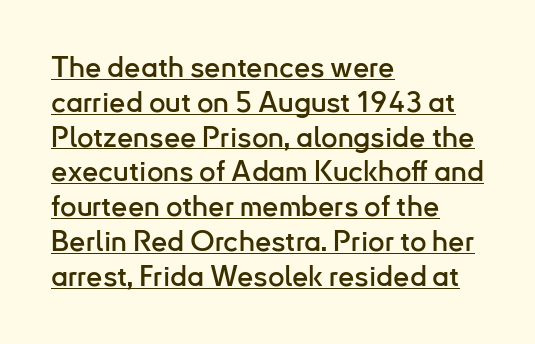
The letters sit at their default tracking, neither squeezed nor spread. Nope, not italic — everything's standing straight. Note the varied advance widths — an 'i' is clearly narrower than an 'm'. The letters carry no serifs — their stems end cleanly without finishing strokes. What decoration does the sample have? An underline.
